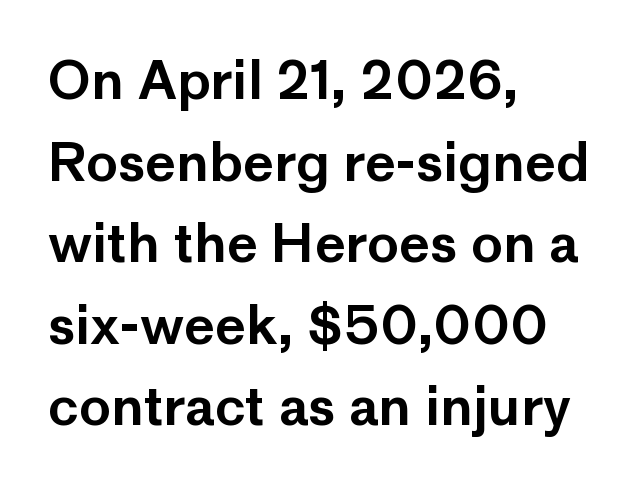
{"serif": "no", "italic": "no", "width": "normal", "stroke_contrast": "low", "x_height": "medium", "monospaced": "no", "underline": "no", "align": "left", "line_spacing": "normal", "line_spacing_ratio": 1.54, "letter_spacing": "normal", "letter_spacing_em": 0.0, "glyph_px": 53}
